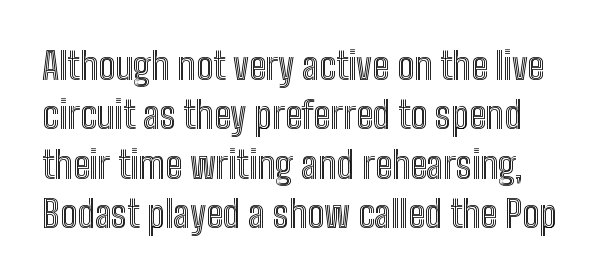
{"italic": "no", "width": "condensed", "x_height": "medium", "monospaced": "no", "underline": "no", "line_spacing": "normal", "line_spacing_ratio": 1.3, "letter_spacing": "normal", "letter_spacing_em": 0.0, "glyph_px": 38}
